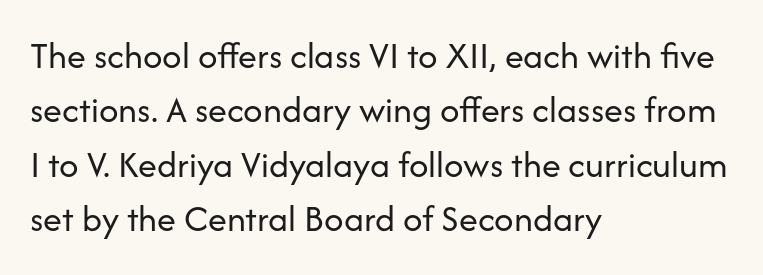
The image shows 38 px regular-weight sans-serif type, upright; set left-aligned, normal line spacing (1.43x), normal letter spacing, not underlined; low stroke contrast and a medium x-height.
